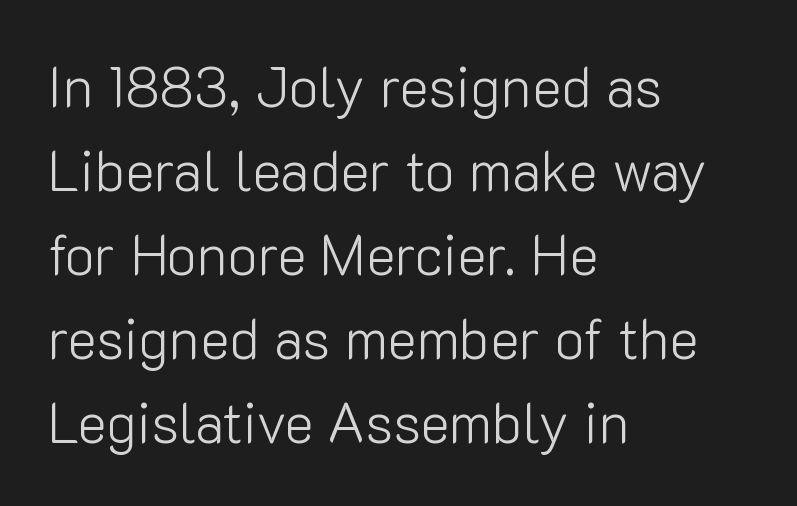
The rendering uses natural spacing where letterforms have individual widths. The foot of each line stays bare and open. The block of text has a typical density, with ordinary space between rows. Inter-character spacing is left at the font's built-in metrics. Typographically, this falls in the sans-serif category. No chunkiness to these letters — they're not bold.
